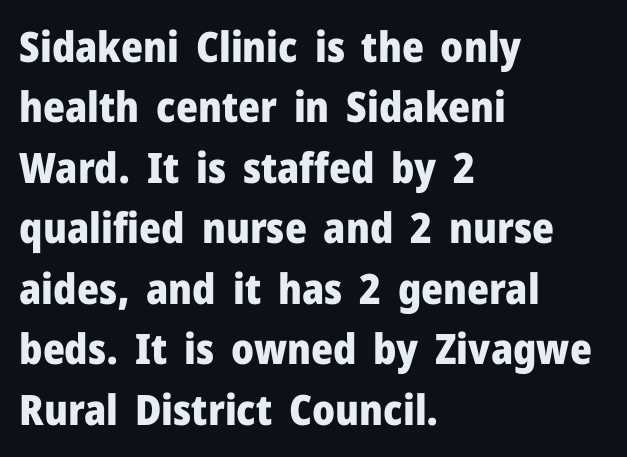
Q: Is the text bold? A: Yes.
Q: Is the text italic (slanted)? A: No, it is upright.
Q: Is the typeface a serif or a sans-serif typeface? A: Sans-serif.
Q: Is the text underlined? A: No.
Q: How is the paragraph aligned? A: Left-aligned.
Q: Is the spacing between letters normal or unusually wide? A: Normal.
Q: Is the spacing between lines tight, normal or loose? A: Normal.
Q: Width (condensed, normal, or wide)? A: Normal.
Q: Stroke contrast? A: Low.
Q: x-height? A: Medium.
Q: Monospaced? A: No.
